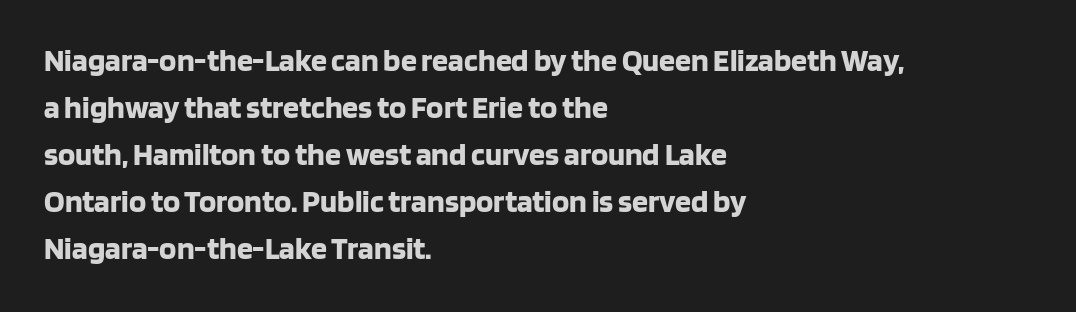
{"serif": "no", "italic": "no", "bold": "yes", "weight": "bold", "width": "normal", "stroke_contrast": "low", "x_height": "large", "monospaced": "no", "underline": "no", "align": "left", "line_spacing": "normal", "line_spacing_ratio": 1.47, "letter_spacing": "normal", "letter_spacing_em": 0.0, "glyph_px": 32}
